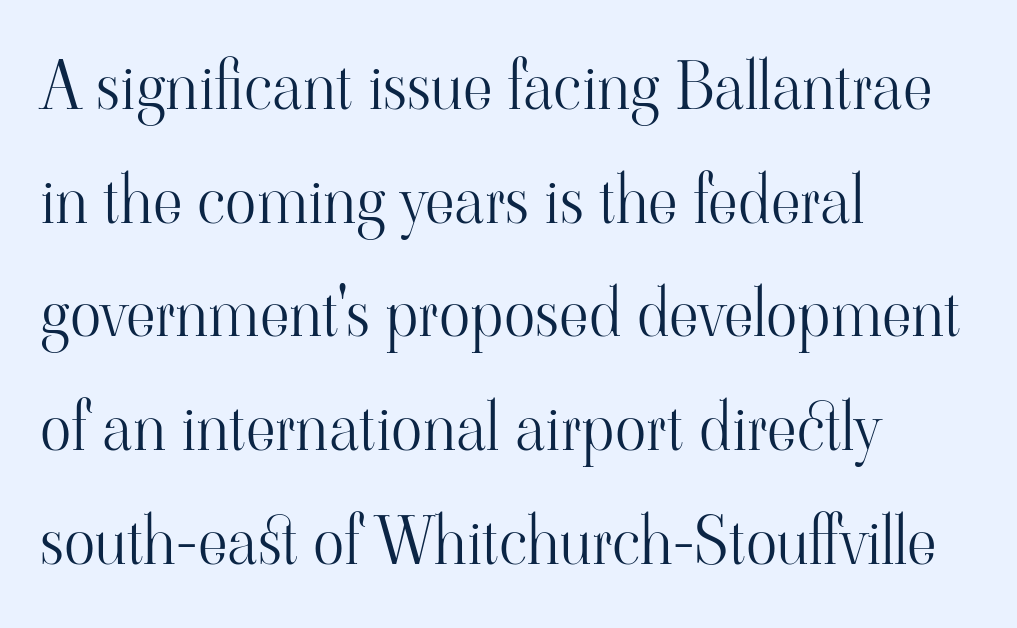
Look at the bottom of the vertical strokes: they flare into serifs here. Proportional: the letters do not fall into vertical columns. Is the block centered? No — it sits flush against the left margin. Characters follow at the spacing the type designer built in. Counters stay open thanks to moderate or lighter strokes. Posture: vertical.
